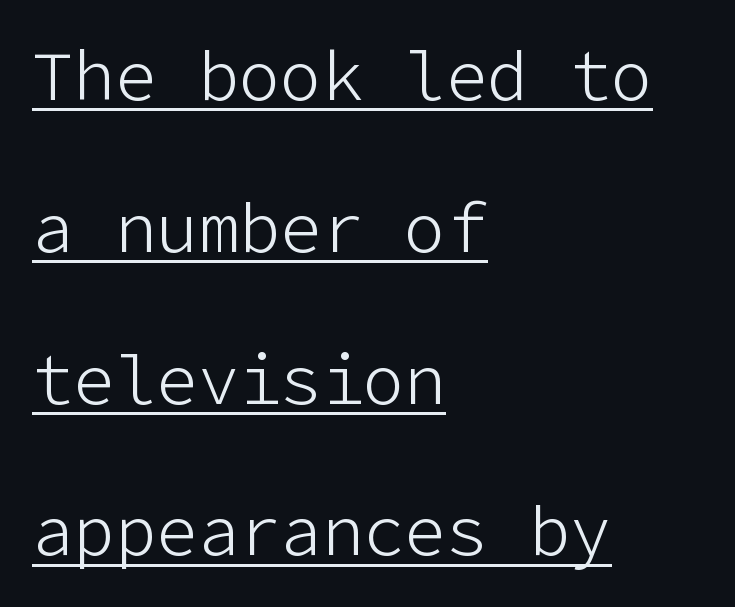
{"serif": "no", "italic": "no", "bold": "no", "weight": "light", "width": "normal", "stroke_contrast": "low", "x_height": "medium", "underline": "yes", "align": "left", "line_spacing": "loose", "line_spacing_ratio": 2.2, "letter_spacing": "normal", "letter_spacing_em": 0.0, "glyph_px": 69}
